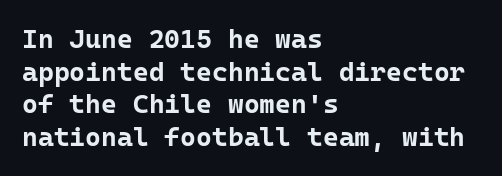
{"italic": "no", "bold": "yes", "underline": "no", "align": "left", "line_spacing_ratio": 1.21, "letter_spacing": "normal", "letter_spacing_em": 0.0, "glyph_px": 27}
